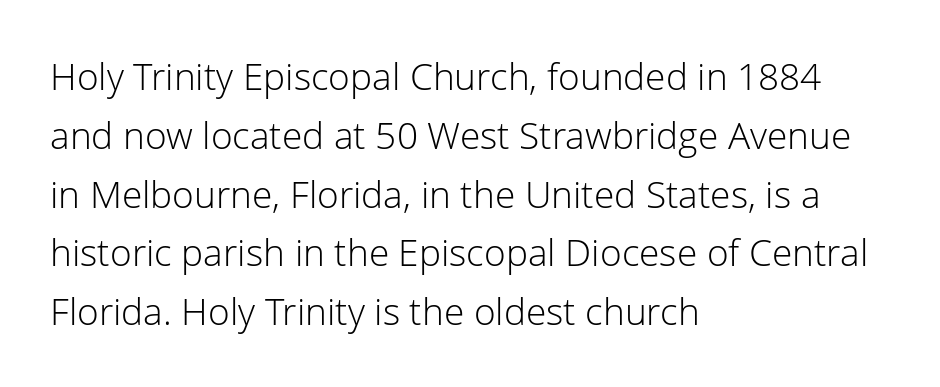
Q: Is the text bold? A: No.
Q: Is the text italic (slanted)? A: No, it is upright.
Q: Is the typeface a serif or a sans-serif typeface? A: Sans-serif.
Q: Is the text underlined? A: No.
Q: How is the paragraph aligned? A: Left-aligned.
Q: Is the spacing between letters normal or unusually wide? A: Normal.
Q: Is the spacing between lines tight, normal or loose? A: Normal.
Q: Width (condensed, normal, or wide)? A: Normal.
Q: Stroke contrast? A: Low.
Q: x-height? A: Medium.
Q: Monospaced? A: No.
